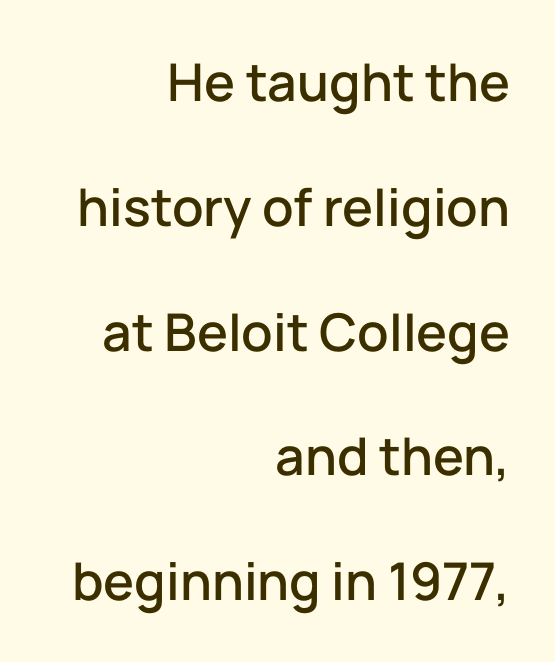
Q: Is the text italic (slanted)? A: No, it is upright.
Q: Is the typeface a serif or a sans-serif typeface? A: Sans-serif.
Q: Is the text underlined? A: No.
Q: How is the paragraph aligned? A: Right-aligned.
Q: Is the spacing between letters normal or unusually wide? A: Normal.
Q: Is the spacing between lines tight, normal or loose? A: Loose.
Q: Width (condensed, normal, or wide)? A: Normal.
Q: Stroke contrast? A: Low.
Q: x-height? A: Medium.
Q: Monospaced? A: No.
